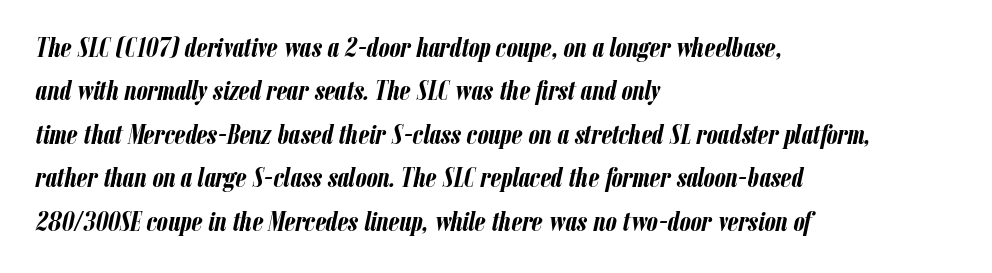
{"italic": "yes", "lean": "right", "slant_degrees": 12, "bold": "yes", "weight": "semibold", "width": "condensed", "stroke_contrast": "low", "x_height": "medium", "monospaced": "no", "underline": "no", "align": "left", "line_spacing": "normal", "line_spacing_ratio": 1.55, "letter_spacing": "normal", "letter_spacing_em": 0.0, "glyph_px": 28}
